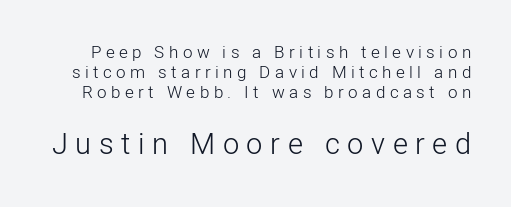
Q: Is the text bold? A: No.
Q: Is the text italic (slanted)? A: No, it is upright.
Q: Is the typeface a serif or a sans-serif typeface? A: Sans-serif.
Q: Is the text underlined? A: No.
Q: Is the spacing between letters normal or unusually wide? A: Unusually wide.
Q: Which block of text is set in a larger size, the first (top) or the second (bottom)? A: The second (bottom) one.
Q: Width (condensed, normal, or wide)? A: Normal.
Q: Stroke contrast? A: Low.
Q: x-height? A: Medium.
Q: Monospaced? A: No.
